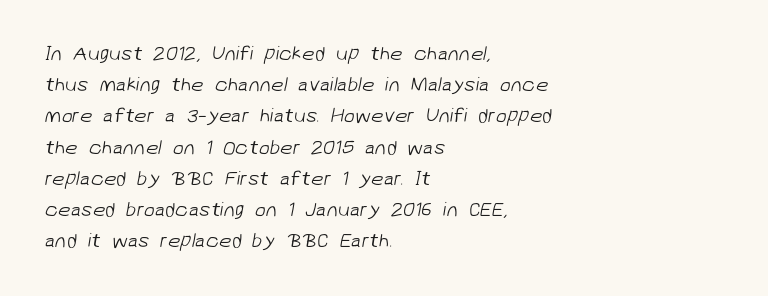
The space between consecutive lines is moderate. Letters rest on an invisible, unmarked baseline. Think standard paragraph weight, or any step lighter than that. Does extra space separate the letters? No, they use regular spacing. If you drew a ruler down the left edge, every line would touch it.
